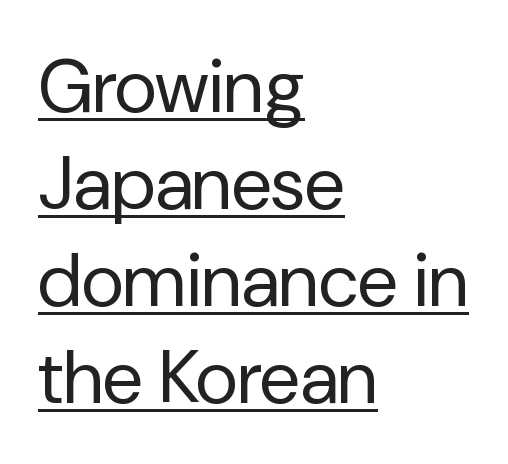
{"serif": "no", "italic": "no", "bold": "no", "weight": "regular", "width": "normal", "stroke_contrast": "low", "x_height": "medium", "monospaced": "no", "underline": "yes", "align": "left", "line_spacing": "normal", "line_spacing_ratio": 1.31, "letter_spacing": "normal", "letter_spacing_em": 0.0, "glyph_px": 74}
